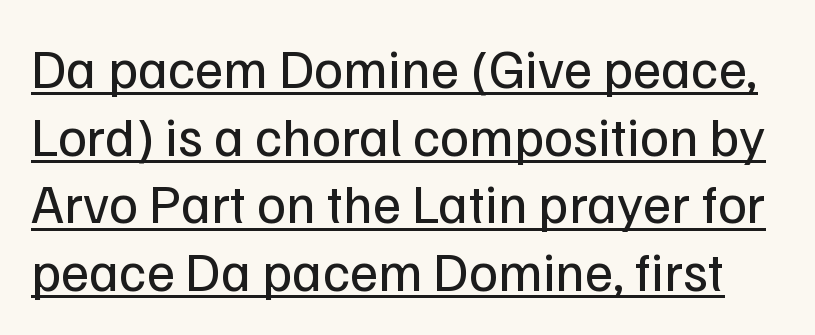
{"serif": "no", "italic": "no", "bold": "no", "weight": "regular", "width": "normal", "stroke_contrast": "low", "x_height": "medium", "monospaced": "no", "underline": "yes", "line_spacing_ratio": 1.23, "letter_spacing": "normal", "letter_spacing_em": 0.0, "glyph_px": 55}
